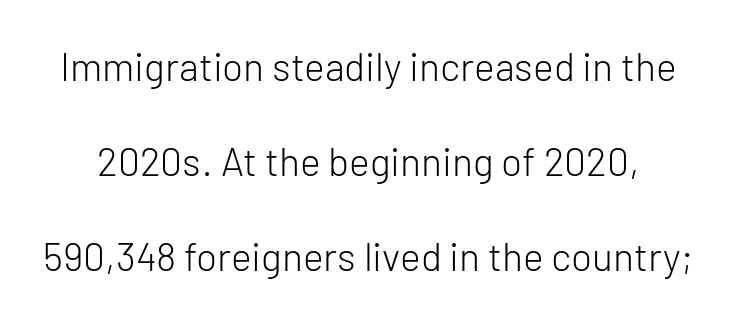
Q: Is the text bold? A: No.
Q: Is the text italic (slanted)? A: No, it is upright.
Q: Is the typeface a serif or a sans-serif typeface? A: Sans-serif.
Q: Is the text underlined? A: No.
Q: Is the spacing between letters normal or unusually wide? A: Normal.
Q: Is the spacing between lines tight, normal or loose? A: Loose.
Q: Width (condensed, normal, or wide)? A: Normal.
Q: Stroke contrast? A: Low.
Q: x-height? A: Medium.
Q: Monospaced? A: No.
